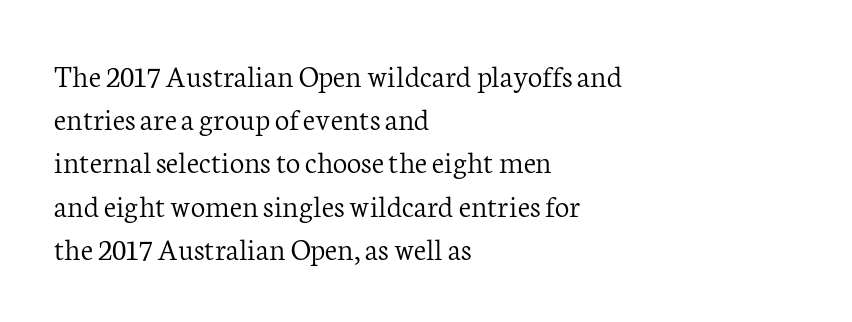
{"serif": "yes", "italic": "no", "bold": "no", "weight": "light", "width": "normal", "stroke_contrast": "low", "x_height": "medium", "monospaced": "no", "underline": "no", "align": "left", "line_spacing": "normal", "line_spacing_ratio": 1.35, "letter_spacing": "normal", "letter_spacing_em": 0.0, "glyph_px": 32}
